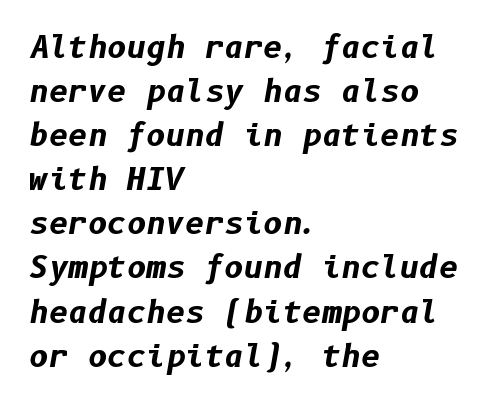
{"italic": "yes", "lean": "right", "slant_degrees": 10, "bold": "yes", "weight": "bold", "width": "normal", "stroke_contrast": "low", "x_height": "medium", "underline": "no", "align": "left", "line_spacing": "normal", "line_spacing_ratio": 1.47, "letter_spacing": "normal", "letter_spacing_em": 0.0, "glyph_px": 30}
